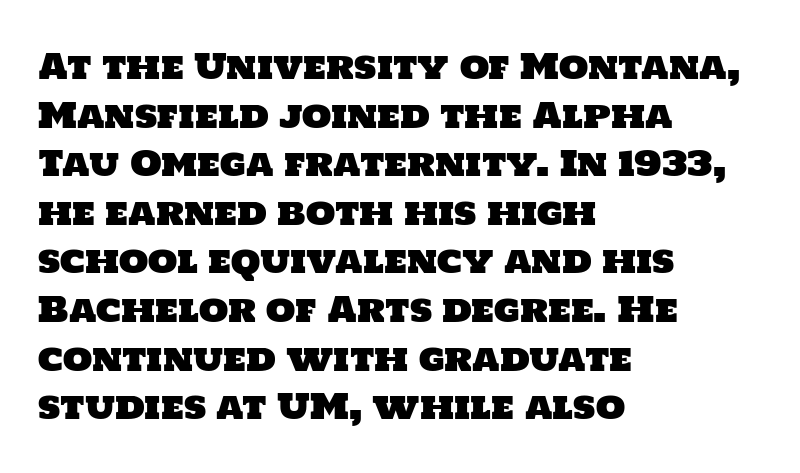
The designer left line spacing at the default. The ragged edge is on the right, which tells us the setting is flush left. Letters rest on an invisible, unmarked baseline. You could not count columns in this text — the font is proportionally spaced. This sample uses plain, unmodified letter spacing. Is this a sans? Yes — the strokes have no serifs.
